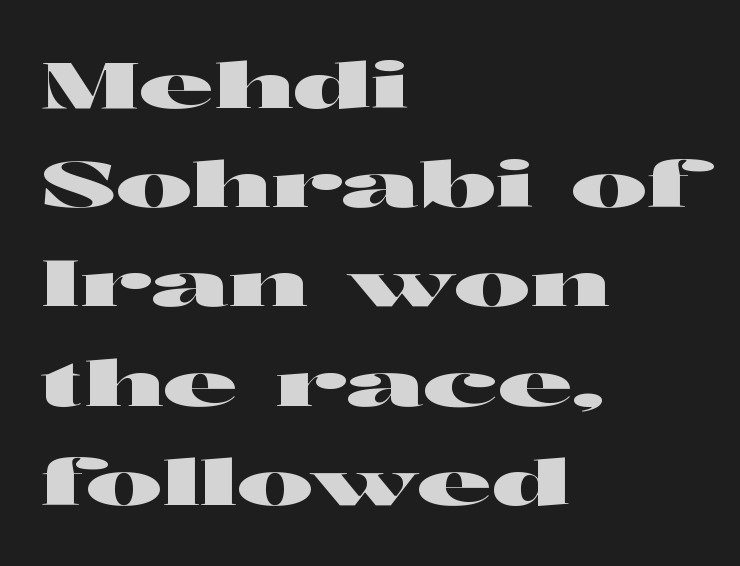
Q: Is the text italic (slanted)? A: No, it is upright.
Q: Is the typeface a serif or a sans-serif typeface? A: Sans-serif.
Q: Is the text underlined? A: No.
Q: How is the paragraph aligned? A: Left-aligned.
Q: Is the spacing between letters normal or unusually wide? A: Normal.
Q: Is the spacing between lines tight, normal or loose? A: Normal.
Q: Width (condensed, normal, or wide)? A: Wide.
Q: Stroke contrast? A: High.
Q: x-height? A: Medium.
Q: Monospaced? A: No.
